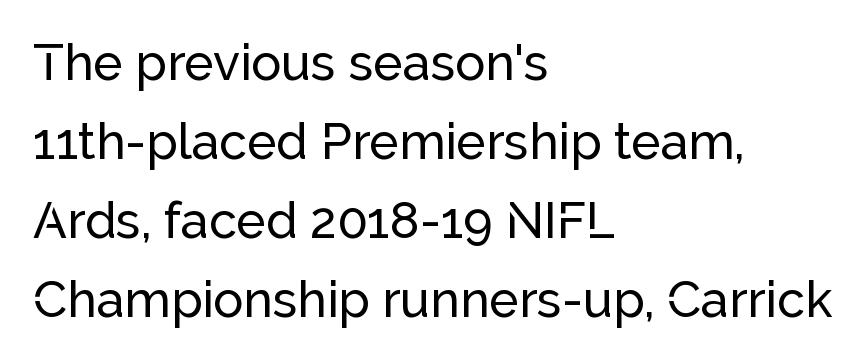
The image shows 50 px sans-serif type, upright; set left-aligned, normal line spacing (1.58x), normal letter spacing, not underlined; low stroke contrast and a medium x-height.
